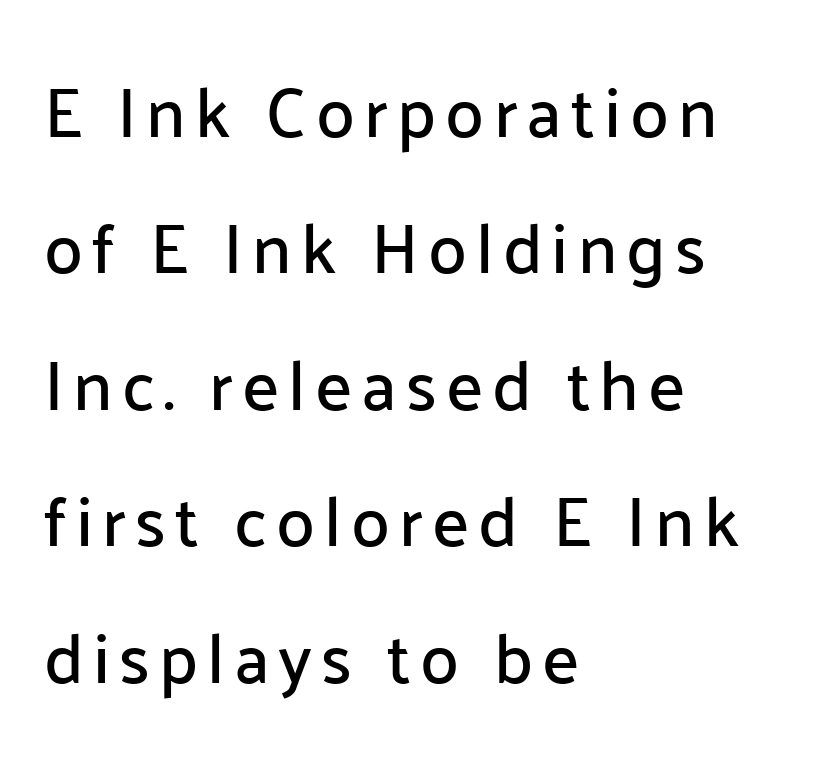
{"serif": "no", "italic": "no", "width": "normal", "stroke_contrast": "low", "x_height": "medium", "monospaced": "no", "underline": "no", "align": "left", "line_spacing": "loose", "line_spacing_ratio": 1.95, "glyph_px": 70}
